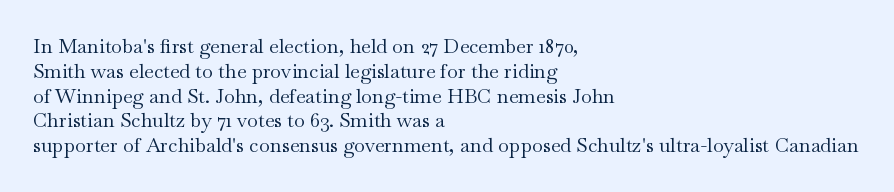
{"italic": "no", "bold": "no", "underline": "no", "align": "left", "line_spacing_ratio": 1.24, "letter_spacing": "normal", "letter_spacing_em": 0.0, "glyph_px": 20}
